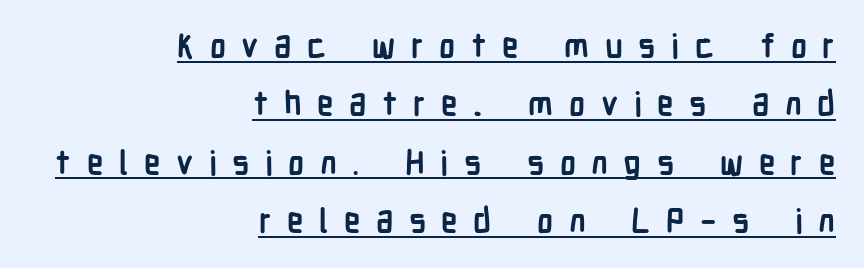
Every stem runs plumb, perpendicular to the baseline. The lines are quadded right. The strokes are fattened all the way to bold. These lines are rendered in a variable-pitch font.
